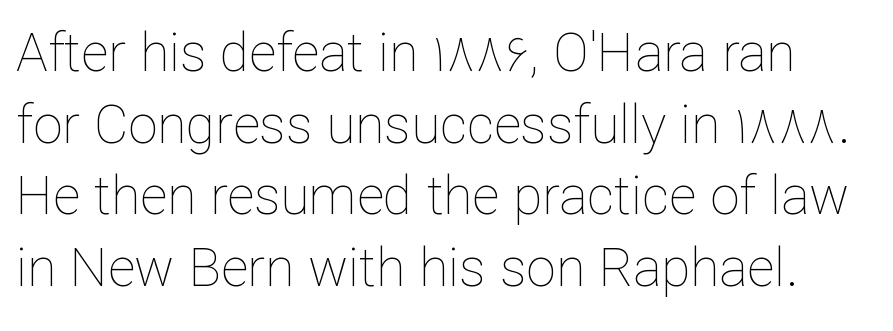
{"italic": "no", "bold": "no", "weight": "thin", "width": "normal", "stroke_contrast": "low", "x_height": "medium", "monospaced": "no", "underline": "no", "line_spacing": "normal", "line_spacing_ratio": 1.35, "letter_spacing": "normal", "letter_spacing_em": 0.0, "glyph_px": 53}
